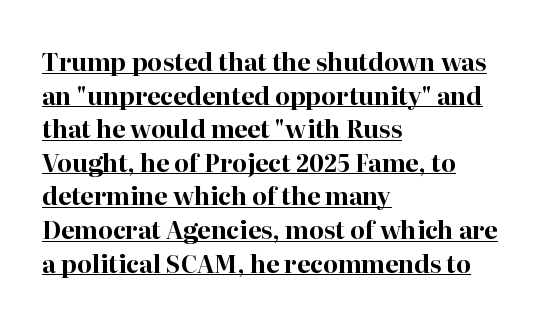
The image shows 24 px bold type, upright; set left-aligned, normal line spacing (1.4x), normal letter spacing, underlined.
